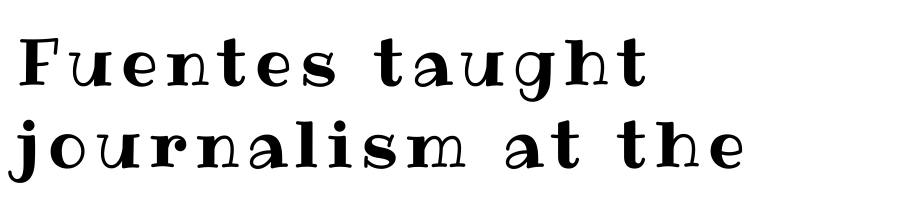
Q: Is the text italic (slanted)? A: No, it is upright.
Q: Is the text underlined? A: No.
Q: How is the paragraph aligned? A: Left-aligned.
Q: Is the spacing between lines tight, normal or loose? A: Normal.
Q: Width (condensed, normal, or wide)? A: Normal.
Q: Stroke contrast? A: Medium.
Q: x-height? A: Medium.
Q: Monospaced? A: No.
